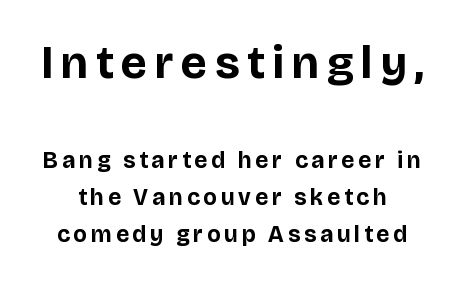
The image shows 46 px bold sans-serif type, upright; set normal line spacing (1.61x), not underlined; the first (top) block is 2.0x larger; low stroke contrast and a large x-height.
